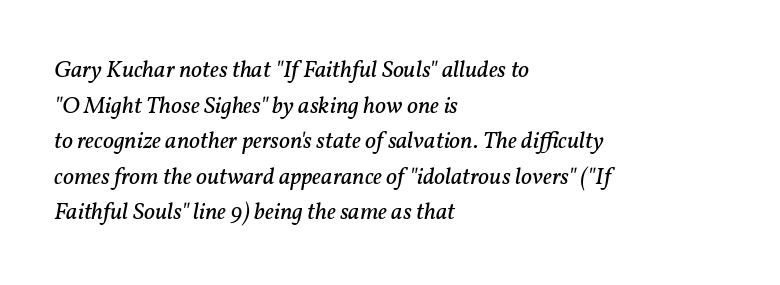
Stems and bowls with no extra thickness — not bold. The specimen reads as italic at a glance. Rule under the text: the space is simply empty. Nothing unusual about the tracking: characters are spaced as the font intends.
